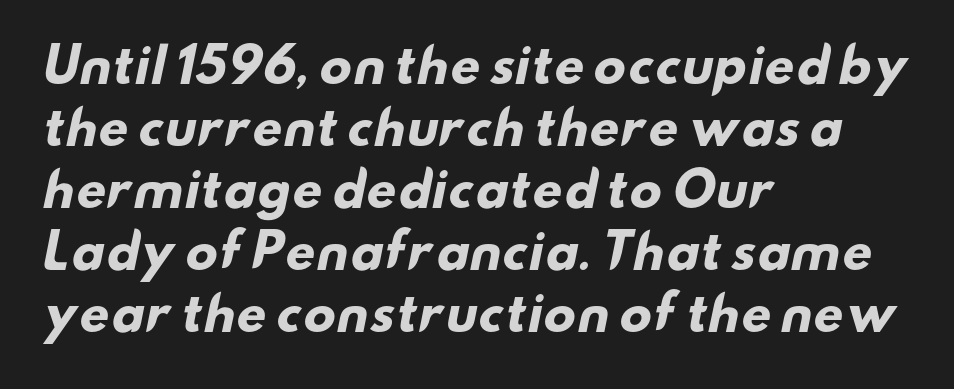
Serifs: no, the terminals of the letterforms are clean. Leading: standard. Each glyph is drawn with heavy, bold strokes. The letters advance in unequal steps, a hallmark of proportional type. The rendering anchors every line to the left-hand side.
